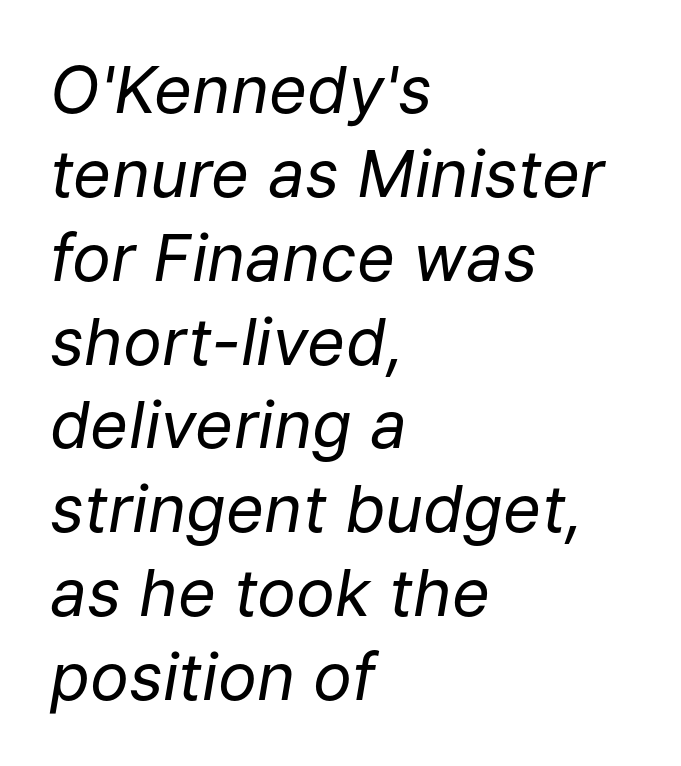
Reading down the block, your eye returns to a fixed left position each line. Nothing heavy about these letters — not bold at all. Unmarked baselines from the first word to the last. A typesetter would call this leading conventional body-copy spacing. The rendering uses natural spacing where letterforms have individual widths.
